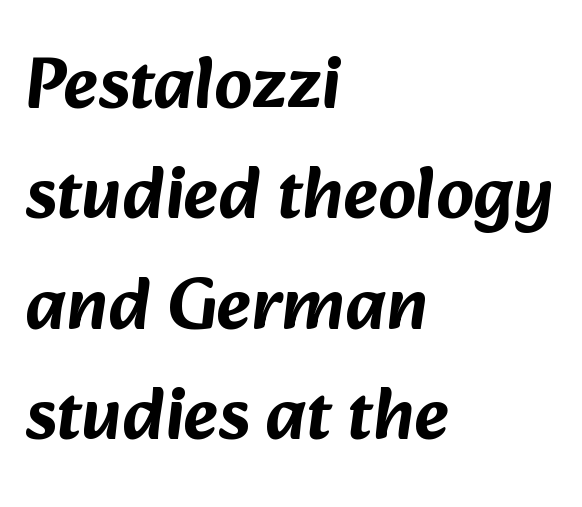
These lines are rendered in a variable-pitch font. Typographically, this falls in the sans-serif category. Horizontally, the lines are justified to the leading edge only. Clear beneath every line of the passage.
